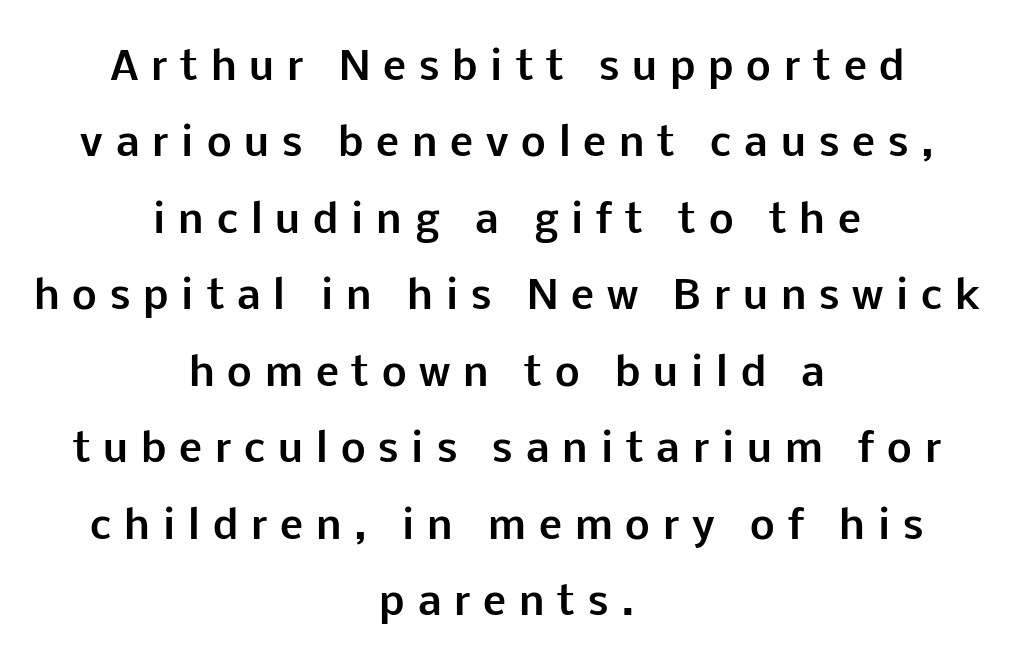
Q: Is the text bold? A: Yes.
Q: Is the text italic (slanted)? A: No, it is upright.
Q: Is the typeface a serif or a sans-serif typeface? A: Sans-serif.
Q: Is the text underlined? A: No.
Q: How is the paragraph aligned? A: Centered.
Q: Is the spacing between letters normal or unusually wide? A: Unusually wide.
Q: Is the spacing between lines tight, normal or loose? A: Loose.
Q: Width (condensed, normal, or wide)? A: Normal.
Q: Stroke contrast? A: Low.
Q: x-height? A: Medium.
Q: Monospaced? A: No.
